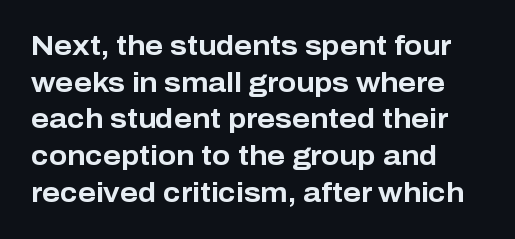
{"italic": "no", "bold": "yes", "underline": "no", "align": "left", "line_spacing": "normal", "line_spacing_ratio": 1.36, "letter_spacing": "normal", "letter_spacing_em": 0.0, "glyph_px": 27}
